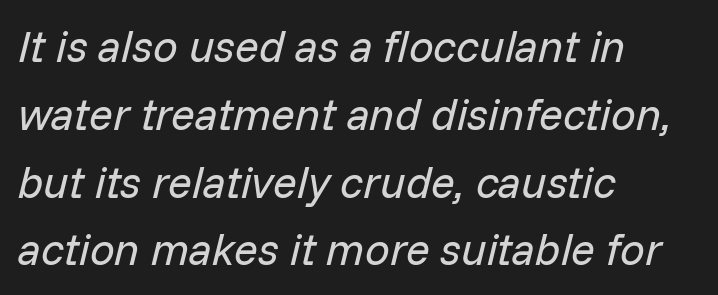
{"italic": "yes", "lean": "right", "slant_degrees": 14, "bold": "no", "weight": "regular", "width": "normal", "stroke_contrast": "low", "x_height": "medium", "monospaced": "no", "underline": "no", "align": "left", "line_spacing": "normal", "line_spacing_ratio": 1.54, "letter_spacing": "normal", "letter_spacing_em": 0.0, "glyph_px": 44}
